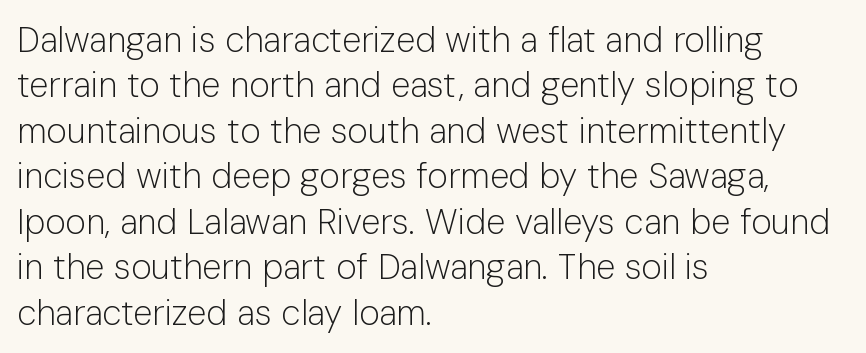
{"serif": "no", "italic": "no", "bold": "no", "weight": "light", "width": "normal", "stroke_contrast": "low", "x_height": "medium", "monospaced": "no", "underline": "no", "align": "left", "line_spacing": "normal", "line_spacing_ratio": 1.3, "letter_spacing": "normal", "letter_spacing_em": 0.0, "glyph_px": 35}
